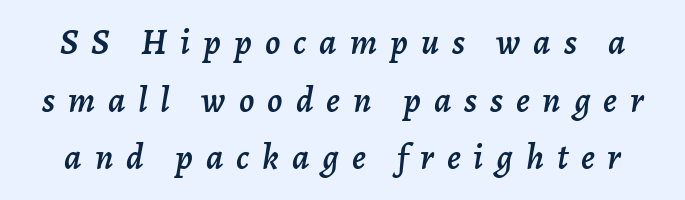
The image shows 36 px text type, italic (leaning right); set normal line spacing (1.6x), unusually wide letter spacing (+0.36 em), not underlined; low stroke contrast and a medium x-height.
